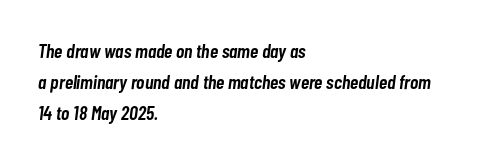
The image shows 20 px text type, italic (leaning right); set left-aligned, normal line spacing (1.54x), normal letter spacing, not underlined.
